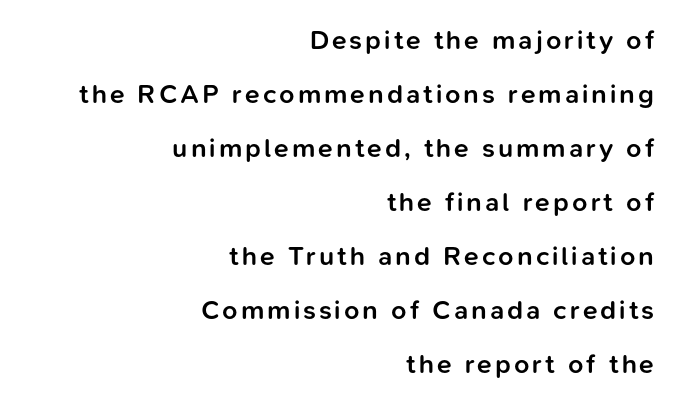
Q: Is the text bold? A: Semi-bold.
Q: Is the text italic (slanted)? A: No, it is upright.
Q: Is the text underlined? A: No.
Q: How is the paragraph aligned? A: Right-aligned.
Q: Is the spacing between lines tight, normal or loose? A: Loose.
